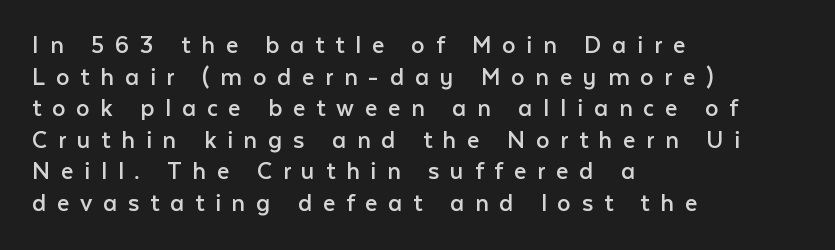
Q: Is the text bold? A: No.
Q: Is the text italic (slanted)? A: No, it is upright.
Q: Is the text underlined? A: No.
Q: How is the paragraph aligned? A: Left-aligned.
Q: Is the spacing between letters normal or unusually wide? A: Unusually wide.
